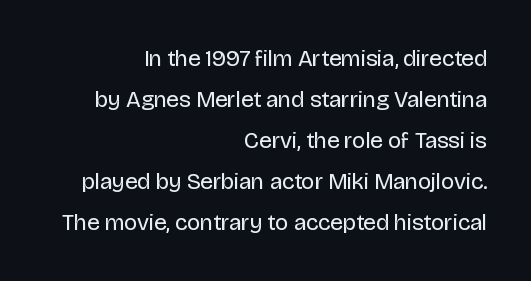
Q: Is the text bold? A: No.
Q: Is the text italic (slanted)? A: No, it is upright.
Q: Is the text underlined? A: No.
Q: How is the paragraph aligned? A: Right-aligned.
Q: Is the spacing between letters normal or unusually wide? A: Normal.
